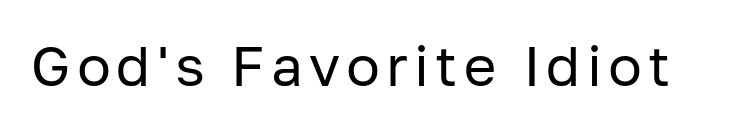
Q: Is the text bold? A: No.
Q: Is the text italic (slanted)? A: No, it is upright.
Q: Is the typeface a serif or a sans-serif typeface? A: Sans-serif.
Q: Is the text underlined? A: No.
Q: Width (condensed, normal, or wide)? A: Normal.
Q: Stroke contrast? A: Low.
Q: x-height? A: Medium.
Q: Monospaced? A: No.
